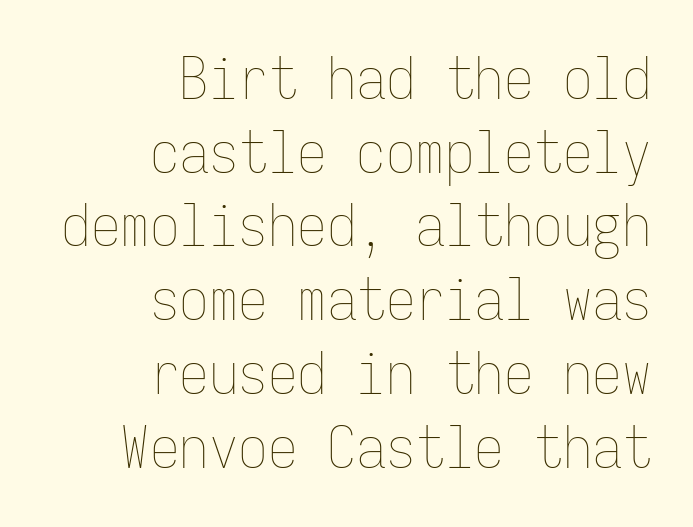
Q: Is the text bold? A: No.
Q: Is the text italic (slanted)? A: No, it is upright.
Q: Is the text underlined? A: No.
Q: How is the paragraph aligned? A: Right-aligned.
Q: Is the spacing between letters normal or unusually wide? A: Normal.
Q: Is the spacing between lines tight, normal or loose? A: Normal.
Q: Width (condensed, normal, or wide)? A: Condensed.
Q: Stroke contrast? A: Low.
Q: x-height? A: Medium.
Q: Monospaced? A: Yes.
